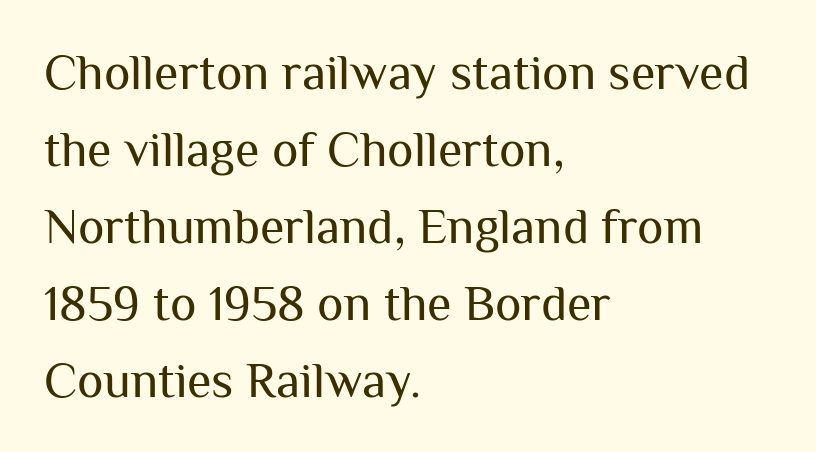
Q: Is the text bold? A: No.
Q: Is the text italic (slanted)? A: No, it is upright.
Q: Is the typeface a serif or a sans-serif typeface? A: Sans-serif.
Q: Is the text underlined? A: No.
Q: How is the paragraph aligned? A: Left-aligned.
Q: Is the spacing between letters normal or unusually wide? A: Normal.
Q: Is the spacing between lines tight, normal or loose? A: Normal.
Q: Width (condensed, normal, or wide)? A: Normal.
Q: Stroke contrast? A: Medium.
Q: x-height? A: Medium.
Q: Monospaced? A: No.
